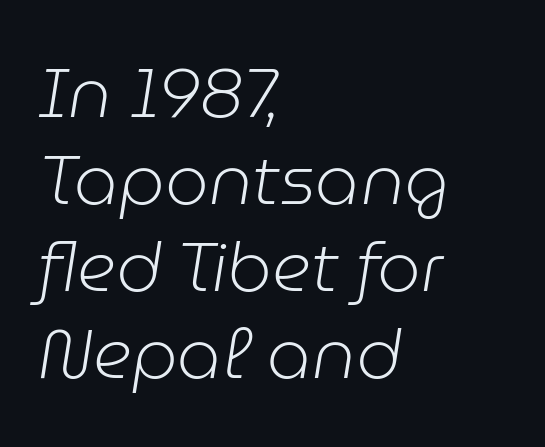
{"italic": "yes", "lean": "right", "slant_degrees": 9, "bold": "no", "weight": "light", "width": "normal", "stroke_contrast": "low", "x_height": "medium", "monospaced": "no", "underline": "no", "align": "left", "line_spacing": "normal", "line_spacing_ratio": 1.26, "letter_spacing": "normal", "letter_spacing_em": 0.0, "glyph_px": 69}
